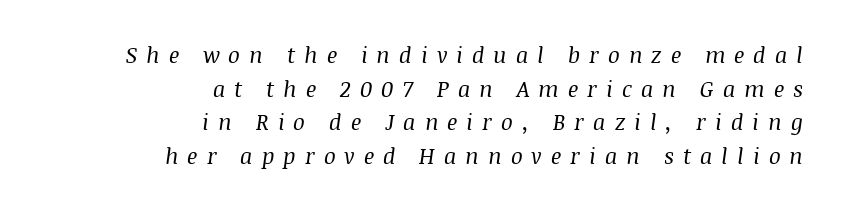
The face used here has a pronounced slope to its letters. The passage is arranged like a letterhead date or caption credit — flush right. There is plenty of visible air inserted between adjacent glyphs. Heaviness? Minimal to ordinary, like unemphasized prose.
